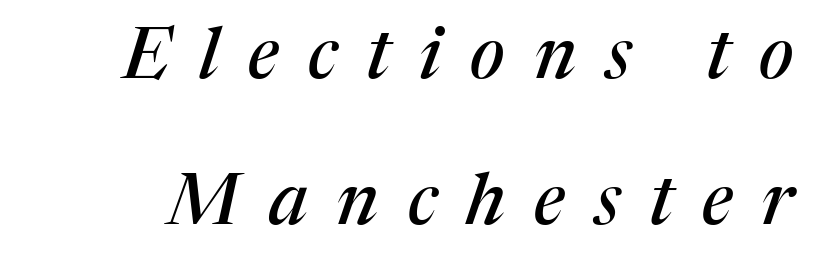
Q: Is the text italic (slanted)? A: Yes, it leans right by about 17 degrees.
Q: Is the typeface a serif or a sans-serif typeface? A: Serif.
Q: Is the text underlined? A: No.
Q: Is the spacing between letters normal or unusually wide? A: Unusually wide.
Q: Is the spacing between lines tight, normal or loose? A: Loose.
Q: Width (condensed, normal, or wide)? A: Normal.
Q: Stroke contrast? A: Medium.
Q: x-height? A: Medium.
Q: Monospaced? A: No.
